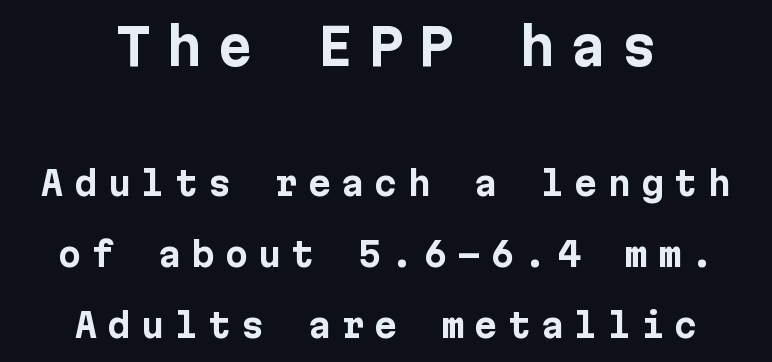
Q: Is the text bold? A: Yes.
Q: Is the text italic (slanted)? A: No, it is upright.
Q: Is the typeface a serif or a sans-serif typeface? A: Sans-serif.
Q: Is the text underlined? A: No.
Q: How is the paragraph aligned? A: Centered.
Q: Is the spacing between letters normal or unusually wide? A: Unusually wide.
Q: Is the spacing between lines tight, normal or loose? A: Loose.
Q: Which block of text is set in a larger size, the first (top) or the second (bottom)? A: The first (top) one.
Q: Width (condensed, normal, or wide)? A: Normal.
Q: Stroke contrast? A: Low.
Q: x-height? A: Medium.
